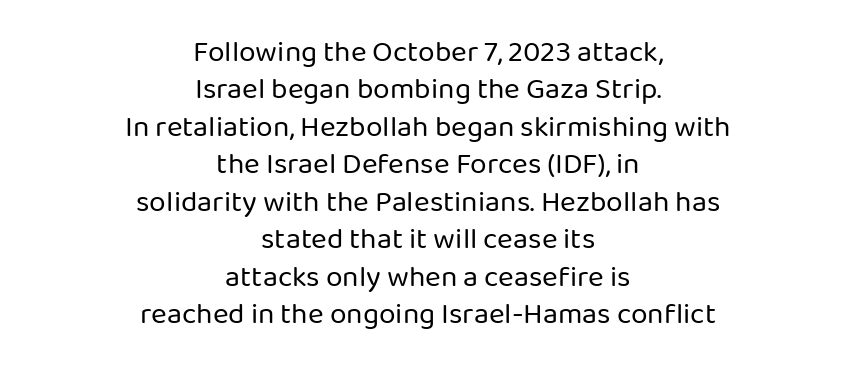
{"serif": "no", "italic": "no", "bold": "no", "weight": "regular", "width": "normal", "stroke_contrast": "low", "x_height": "medium", "monospaced": "no", "underline": "no", "align": "center", "line_spacing": "normal", "line_spacing_ratio": 1.25, "letter_spacing": "normal", "letter_spacing_em": 0.0, "glyph_px": 30}
